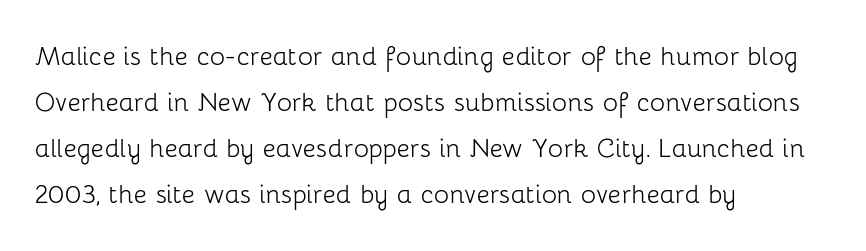
Q: Is the text bold? A: No.
Q: Is the text italic (slanted)? A: No, it is upright.
Q: Is the typeface a serif or a sans-serif typeface? A: Sans-serif.
Q: Is the text underlined? A: No.
Q: How is the paragraph aligned? A: Left-aligned.
Q: Is the spacing between letters normal or unusually wide? A: Normal.
Q: Is the spacing between lines tight, normal or loose? A: Normal.
Q: Width (condensed, normal, or wide)? A: Normal.
Q: Stroke contrast? A: Low.
Q: x-height? A: Medium.
Q: Monospaced? A: No.
